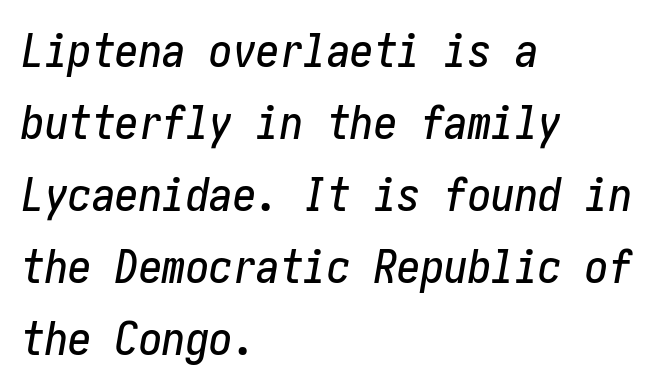
Q: Is the text italic (slanted)? A: Yes, it leans right by about 10 degrees.
Q: Is the text underlined? A: No.
Q: How is the paragraph aligned? A: Left-aligned.
Q: Is the spacing between letters normal or unusually wide? A: Normal.
Q: Is the spacing between lines tight, normal or loose? A: Normal.
Q: Width (condensed, normal, or wide)? A: Condensed.
Q: Stroke contrast? A: Low.
Q: x-height? A: Medium.
